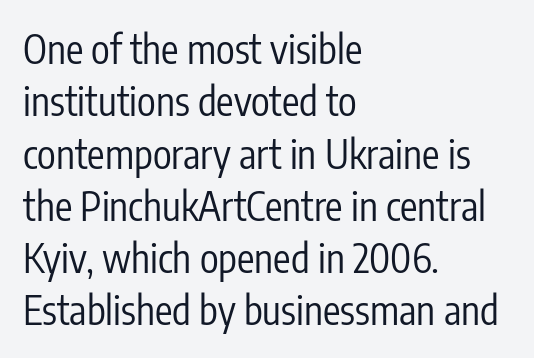
This rendering features lettering with no underline. Rows of type keep a routine distance in the vertical direction. Do the characters align in a grid? No, the font is proportional. The letters sit at their default tracking, neither squeezed nor spread. The typesetter chose a ragged-right arrangement here.
